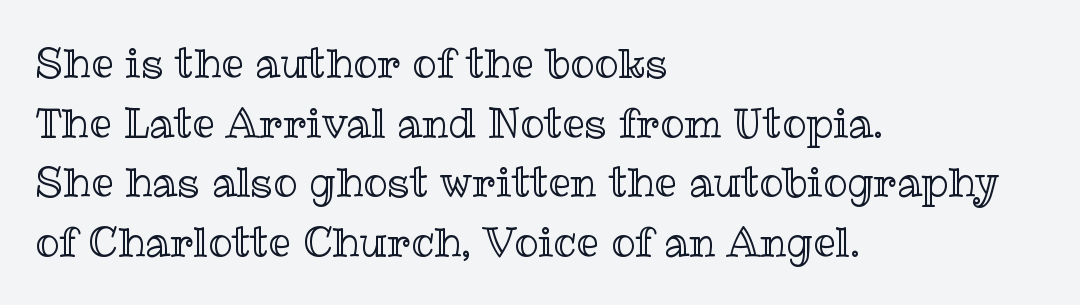
Q: Is the text italic (slanted)? A: No, it is upright.
Q: Is the text underlined? A: No.
Q: How is the paragraph aligned? A: Left-aligned.
Q: Is the spacing between letters normal or unusually wide? A: Normal.
Q: Is the spacing between lines tight, normal or loose? A: Normal.
Q: Width (condensed, normal, or wide)? A: Normal.
Q: x-height? A: Medium.
Q: Monospaced? A: No.
